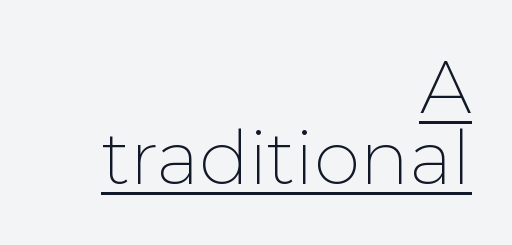
The passage shown stacks its lines with hardly any gap. You can tell from the bare stems that sans-serif type was used. A typesetter would call this zero additional tracking. These lines stack with their right ends in a neat column. Notice how the stems are strictly vertical — no italics here. This sample has the flowing, uneven cadence of proportional lettering.
